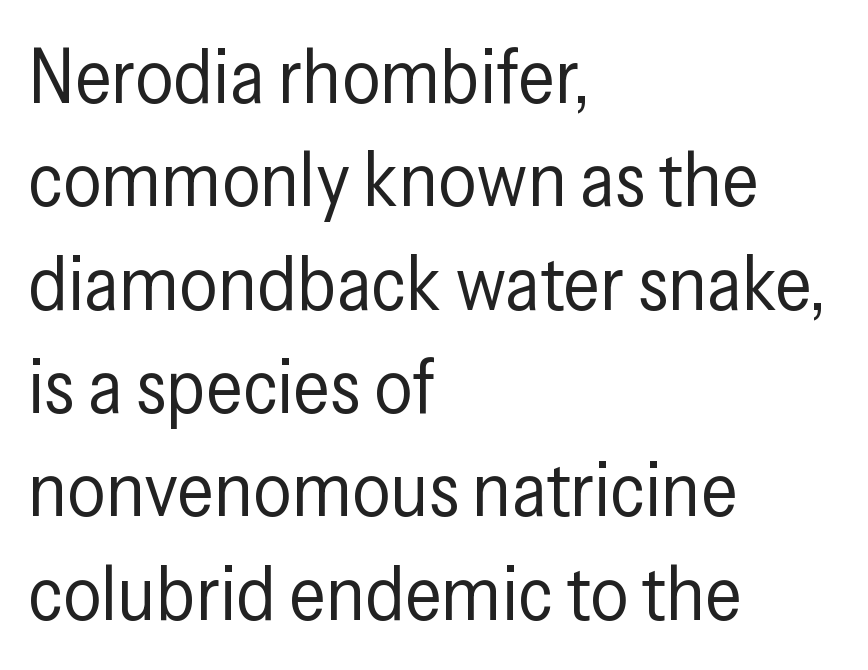
When letters stand straight like this, we call the style roman or upright. This is sans-serif lettering, the kind often seen on screens and signage. The cut favours lightness, reaching ordinary text weight at its darkest. Letter spacing: default.
